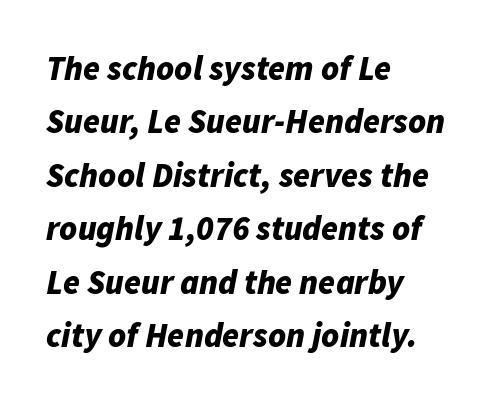
The image shows 34 px bold type, italic (leaning right); set left-aligned, normal line spacing (1.57x), normal letter spacing, not underlined; low stroke contrast and a medium x-height.
